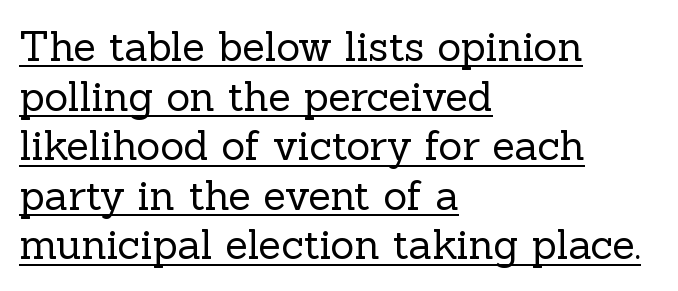
The passage shown is typeset with a serif family. In terms of posture, this sample is upright. Caption: multi-line text, flush left, ragged right. Decoration check: the copy is underlined. Characters follow at the spacing the type designer built in. Summary of weight: not heavy and not bold.
